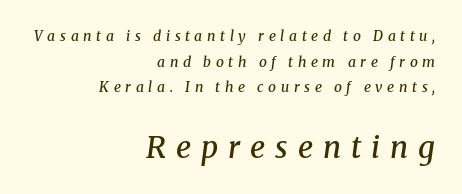
The image shows 30 px semibold serif type, italic (leaning right); set right-aligned, line spacing 1.83x, unusually wide letter spacing (+0.33 em), not underlined; the second (bottom) block is 2.14x larger; medium stroke contrast and a medium x-height.
